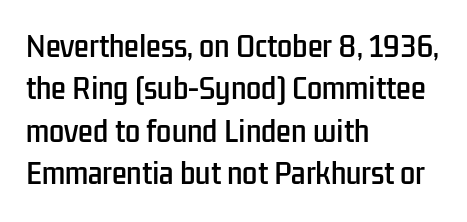
Q: Is the text italic (slanted)? A: No, it is upright.
Q: Is the text underlined? A: No.
Q: How is the paragraph aligned? A: Left-aligned.
Q: Is the spacing between letters normal or unusually wide? A: Normal.
Q: Is the spacing between lines tight, normal or loose? A: Normal.
